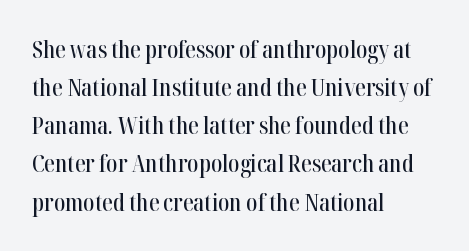
A normal amount of white space separates one row of letters from the next. In terms of letterspacing, this is plain default setting. Quick note: not italic, upright. Only glyphs here, with clear space below each row. Horizontally, the lines are justified to the leading edge only.
